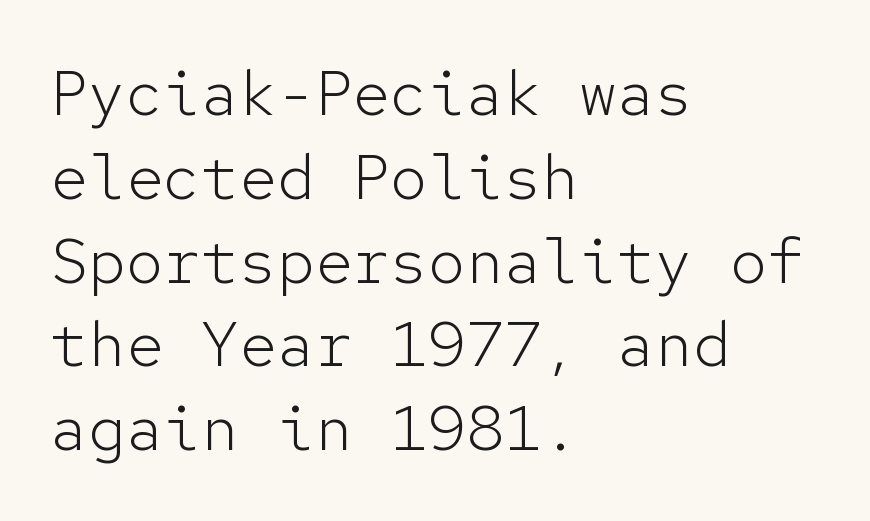
Q: Is the text bold? A: No.
Q: Is the text italic (slanted)? A: No, it is upright.
Q: Is the typeface a serif or a sans-serif typeface? A: Sans-serif.
Q: Is the text underlined? A: No.
Q: How is the paragraph aligned? A: Left-aligned.
Q: Is the spacing between letters normal or unusually wide? A: Normal.
Q: Is the spacing between lines tight, normal or loose? A: Normal.
Q: Width (condensed, normal, or wide)? A: Normal.
Q: Stroke contrast? A: Low.
Q: x-height? A: Medium.
Q: Monospaced? A: Yes.
